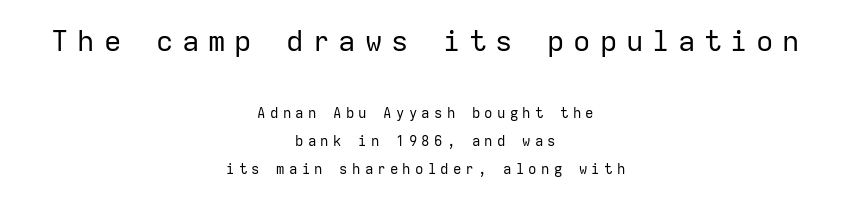
{"serif": "no", "italic": "no", "bold": "no", "weight": "regular", "width": "normal", "stroke_contrast": "low", "x_height": "medium", "monospaced": "yes", "underline": "no", "align": "center", "line_spacing": "loose", "line_spacing_ratio": 2.02, "letter_spacing": "wide", "letter_spacing_em": 0.3, "larger_block": "first", "size_ratio": 2.07, "glyph_px": 29}
